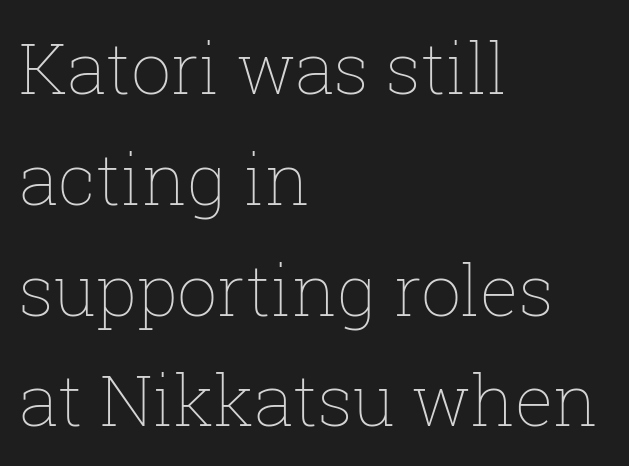
Looks like regular typesetting: each glyph gets only the width it needs. Posture: vertical. No heavy texture on the line: the type isn't bold. The horizontal fit of the characters is conventional and even. Horizontal bands of white between lines are of average thickness. This rendering features lettering with no underline.
